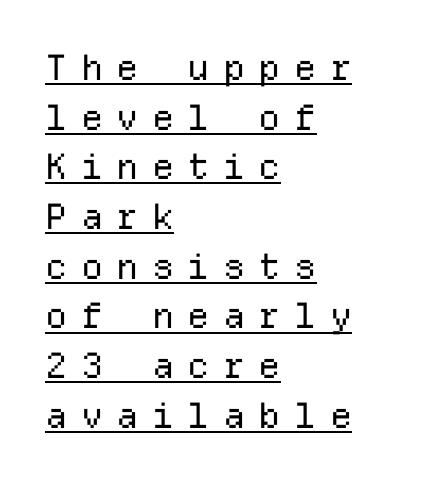
The image shows 35 px regular-weight sans-serif type, upright, monospaced; set left-aligned, normal line spacing (1.42x), unusually wide letter spacing (+0.38 em), underlined; low stroke contrast and a medium x-height.
